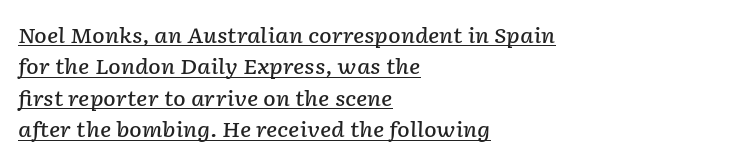
Q: Is the text bold? A: Semi-bold.
Q: Is the text italic (slanted)? A: Yes, it leans right by about 2 degrees.
Q: Is the text underlined? A: Yes.
Q: How is the paragraph aligned? A: Left-aligned.
Q: Is the spacing between letters normal or unusually wide? A: Normal.
Q: Is the spacing between lines tight, normal or loose? A: Normal.
